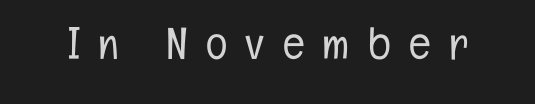
The image shows 45 px light, condensed sans-serif type, upright; set unusually wide letter spacing (+0.41 em), not underlined; low stroke contrast and a medium x-height.
